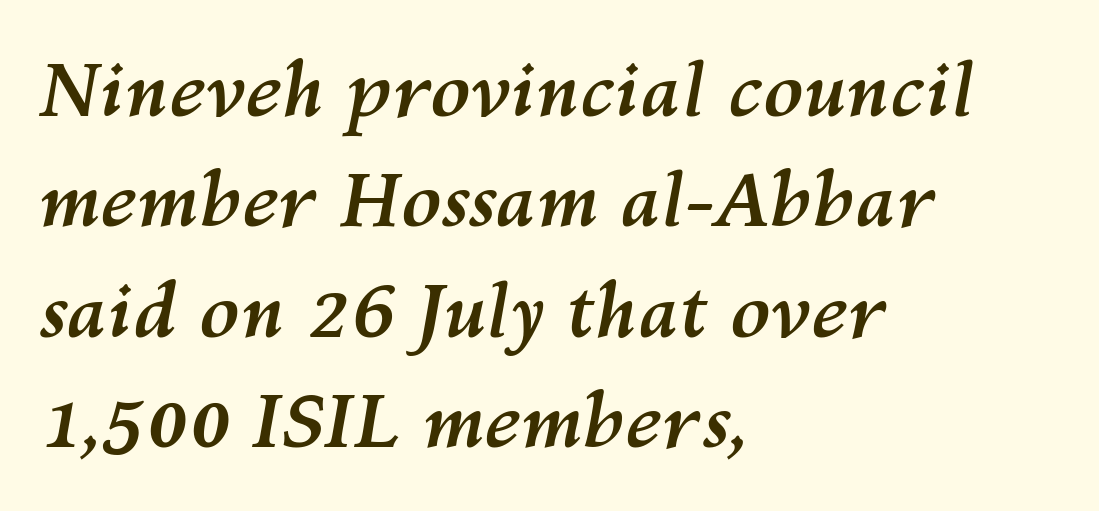
The image shows 74 px semibold type, italic (leaning right); set left-aligned, normal line spacing (1.49x), normal letter spacing, not underlined; medium stroke contrast and a medium x-height.
